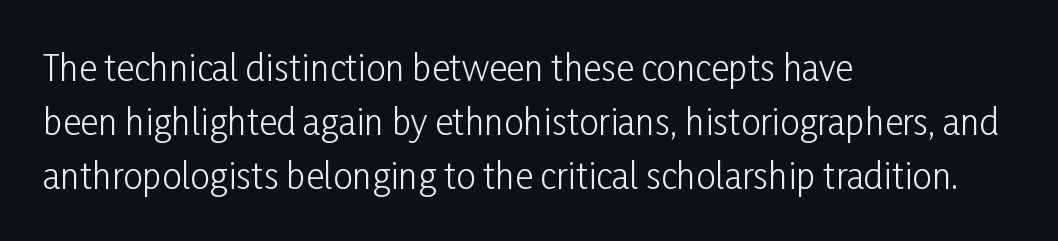
Looks like regular typesetting: each glyph gets only the width it needs. The space directly below the letters is spotless. The line-height multiplier appears to be the usual default. Every row of glyphs begins at an identical x-position on the left.
